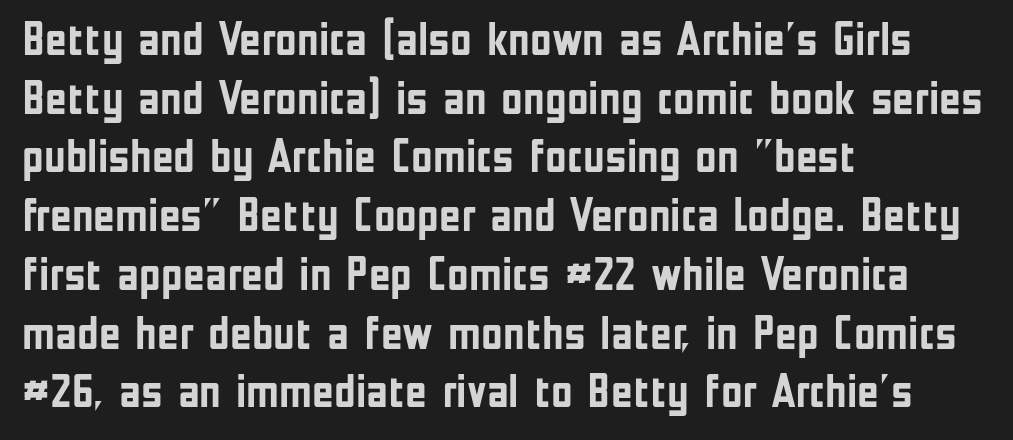
{"serif": "no", "italic": "no", "bold": "yes", "weight": "semibold", "width": "condensed", "stroke_contrast": "low", "x_height": "medium", "monospaced": "no", "underline": "no", "align": "left", "line_spacing": "normal", "line_spacing_ratio": 1.25, "letter_spacing": "normal", "letter_spacing_em": 0.0, "glyph_px": 47}
